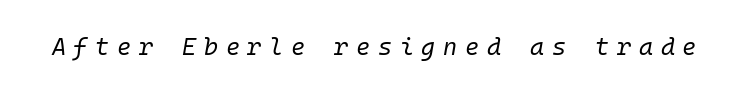
The image shows 24 px text type, italic (leaning right); set unusually wide letter spacing (+0.32 em), not underlined.
